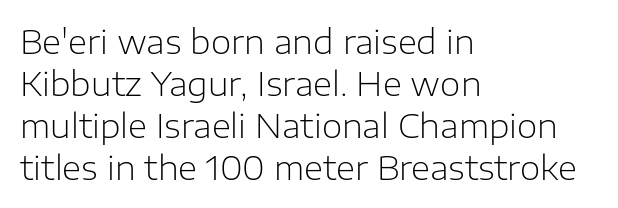
Q: Is the text bold? A: No.
Q: Is the text italic (slanted)? A: No, it is upright.
Q: Is the typeface a serif or a sans-serif typeface? A: Sans-serif.
Q: Is the text underlined? A: No.
Q: How is the paragraph aligned? A: Left-aligned.
Q: Is the spacing between letters normal or unusually wide? A: Normal.
Q: Is the spacing between lines tight, normal or loose? A: Normal.
Q: Width (condensed, normal, or wide)? A: Normal.
Q: Stroke contrast? A: Low.
Q: x-height? A: Medium.
Q: Monospaced? A: No.
